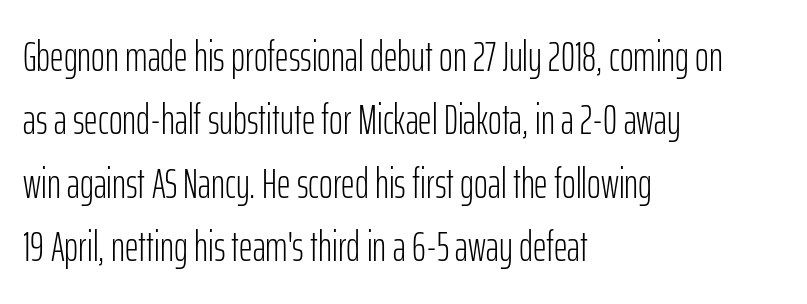
This reads as an unemphasized weight, regular at the heaviest. Line beginnings align vertically; line endings do not. The designer went with a sans here, leaving each stem footless. When letters stand straight like this, we call the style roman or upright. Does the leading feel generous? No, just average.
